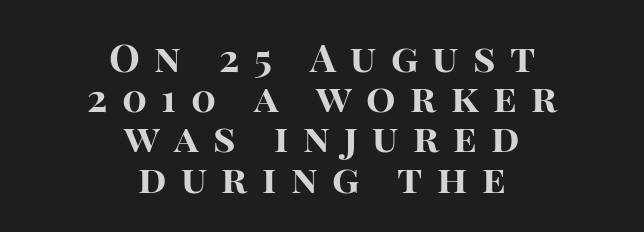
Each row of text sits above clean, open space. What kind of face is this? One without serifs — a sans. Whoever set this chose condensed vertical rhythm over breathing room. Does the copy run flush right? No — it is centered line by line. The sample has been set heavy, in full bold. Spacing verdict: proportional, widths tailored to each character.
